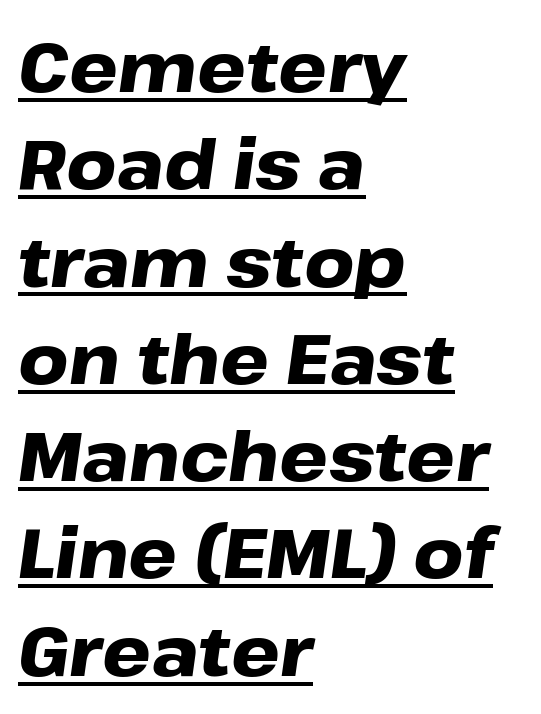
Q: Is the text bold? A: Yes.
Q: Is the text italic (slanted)? A: Yes, it leans right by about 8 degrees.
Q: Is the text underlined? A: Yes.
Q: How is the paragraph aligned? A: Left-aligned.
Q: Is the spacing between letters normal or unusually wide? A: Normal.
Q: Is the spacing between lines tight, normal or loose? A: Normal.
Q: Width (condensed, normal, or wide)? A: Wide.
Q: Stroke contrast? A: Low.
Q: x-height? A: Medium.
Q: Monospaced? A: No.
